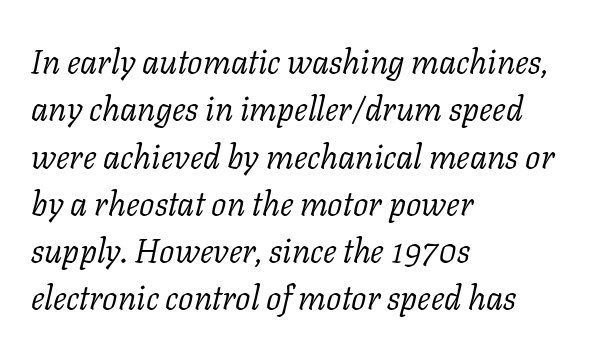
The image shows 34 px light serif type, italic (leaning right); set left-aligned, normal line spacing (1.39x), normal letter spacing, not underlined; low stroke contrast and a medium x-height.
